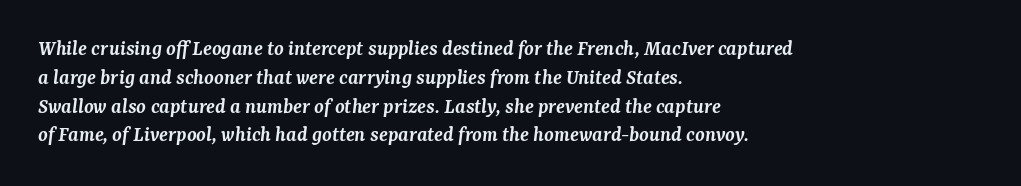
Q: Is the text bold? A: Semi-bold.
Q: Is the text italic (slanted)? A: Yes, it leans right by about 7 degrees.
Q: Is the text underlined? A: No.
Q: How is the paragraph aligned? A: Left-aligned.
Q: Is the spacing between letters normal or unusually wide? A: Normal.
Q: Is the spacing between lines tight, normal or loose? A: Normal.
